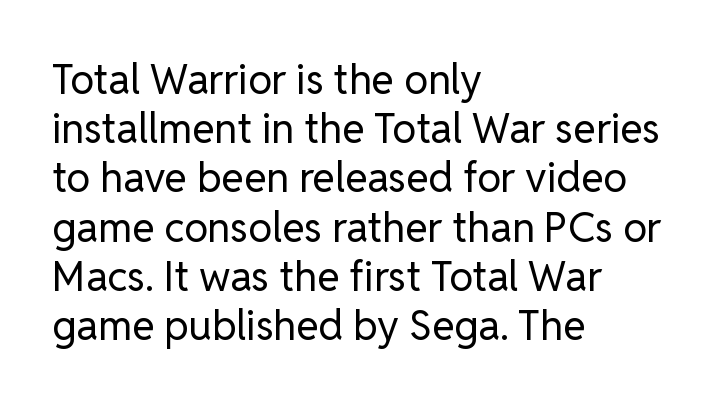
Q: Is the text bold? A: No.
Q: Is the text italic (slanted)? A: No, it is upright.
Q: Is the typeface a serif or a sans-serif typeface? A: Sans-serif.
Q: Is the text underlined? A: No.
Q: How is the paragraph aligned? A: Left-aligned.
Q: Is the spacing between letters normal or unusually wide? A: Normal.
Q: Width (condensed, normal, or wide)? A: Normal.
Q: Stroke contrast? A: Low.
Q: x-height? A: Medium.
Q: Monospaced? A: No.
